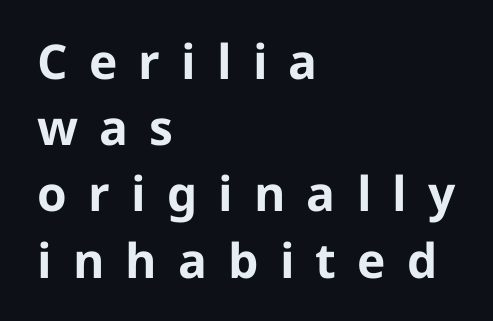
The image shows 48 px bold sans-serif type, upright; set left-aligned, normal line spacing (1.38x), unusually wide letter spacing (+0.44 em), not underlined; low stroke contrast and a medium x-height.
